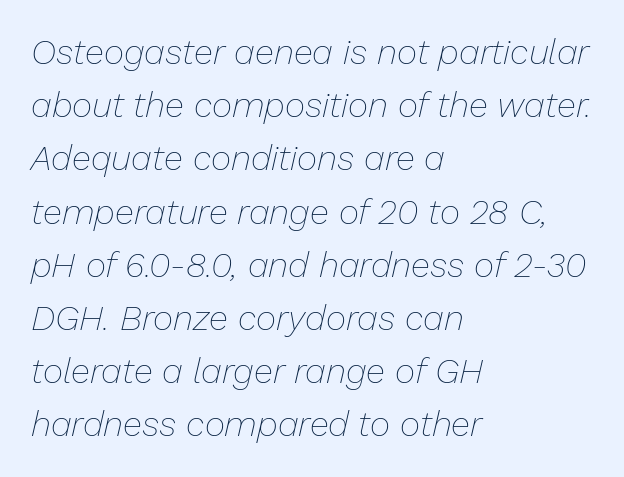
{"italic": "yes", "lean": "right", "slant_degrees": 13, "bold": "no", "weight": "thin", "width": "normal", "stroke_contrast": "low", "x_height": "medium", "monospaced": "no", "underline": "no", "align": "left", "line_spacing": "normal", "line_spacing_ratio": 1.52, "letter_spacing": "normal", "letter_spacing_em": 0.0, "glyph_px": 35}
